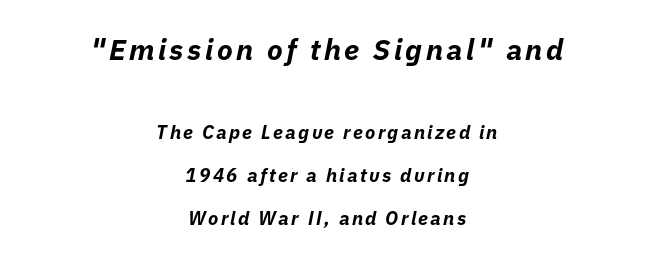
This sample uses an oblique cut, with every glyph tilted off the vertical. The whitespace from short lines is split evenly between both sides. Do the characters align in a grid? No, the font is proportional. A dark, heavy texture on the line: the type is bold. Compared with typical paragraphs, the rows here are farther apart. Does the bottom block carry the larger type? No, the top block does.
